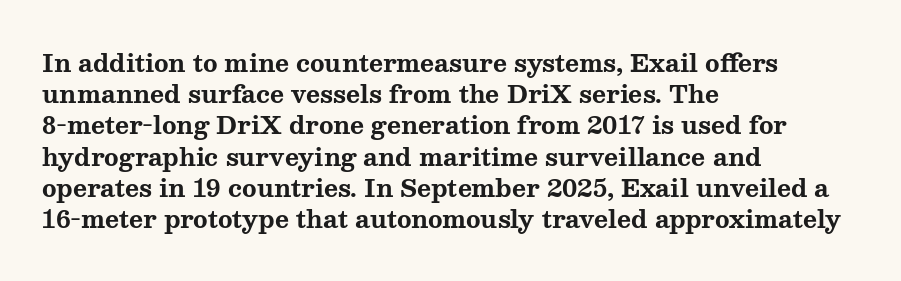
The image shows 24 px bold type, upright; set left-aligned, normal line spacing (1.3x), normal letter spacing, not underlined.
